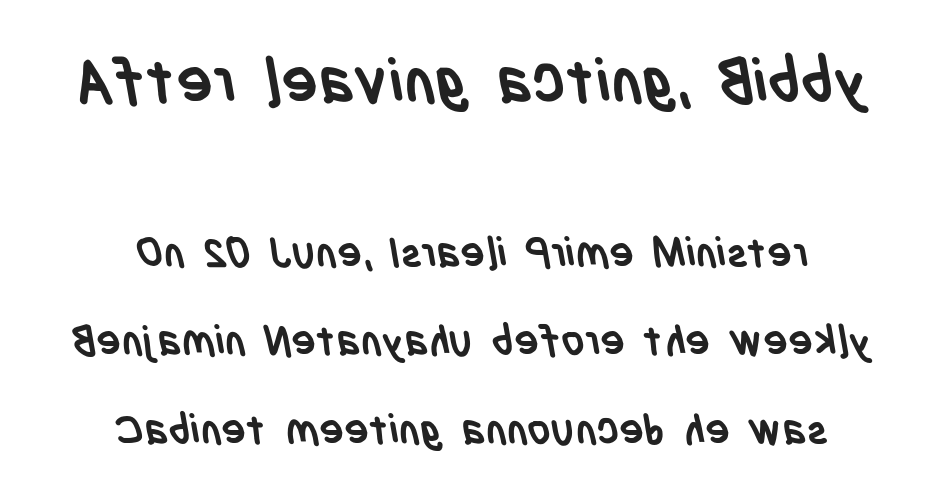
{"serif": "no", "bold": "yes", "weight": "semibold", "width": "condensed", "stroke_contrast": "low", "x_height": "large", "monospaced": "no", "underline": "no", "align": "center", "line_spacing": "loose", "line_spacing_ratio": 2.16, "letter_spacing": "normal", "letter_spacing_em": 0.0, "larger_block": "first", "size_ratio": 1.49, "glyph_px": 61}
